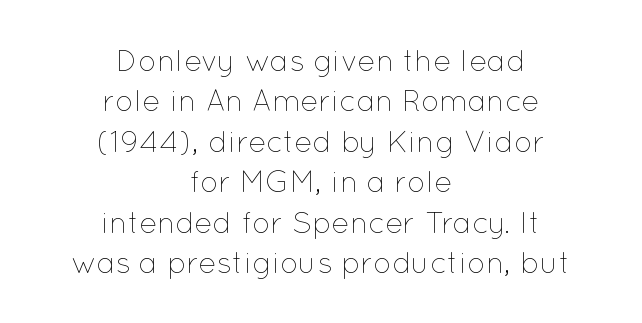
The image shows 30 px thin type, upright; set centered, normal line spacing (1.35x), normal letter spacing, not underlined; low stroke contrast and a medium x-height.
